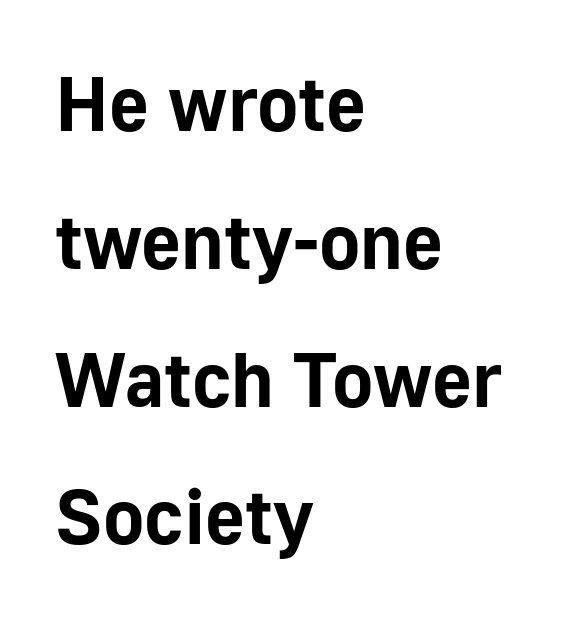
The image shows 77 px bold sans-serif type, upright; set left-aligned, line spacing 1.79x, normal letter spacing, not underlined; low stroke contrast and a medium x-height.
